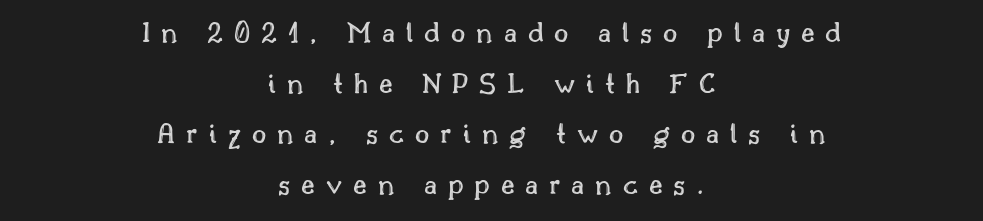
The horizontal fit of the characters is loose and conspicuously gappy. These lines were composed using upright roman letters. Note the varied advance widths — an 'i' is clearly narrower than an 'm'. The lines sit at an ordinary, default distance from one another. A student would call this center alignment; a typographer would say set centered. This rendering features lettering with no underline.
